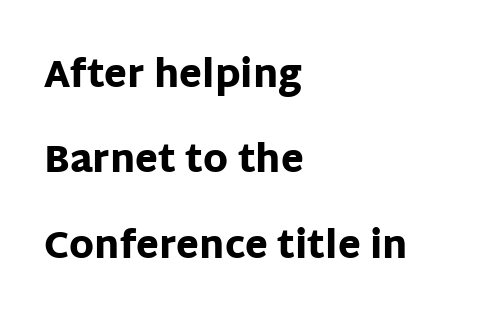
{"serif": "no", "italic": "no", "bold": "yes", "weight": "heavy", "width": "normal", "stroke_contrast": "low", "x_height": "large", "monospaced": "no", "underline": "no", "align": "left", "line_spacing": "loose", "line_spacing_ratio": 2.31, "letter_spacing": "normal", "letter_spacing_em": 0.0, "glyph_px": 37}
